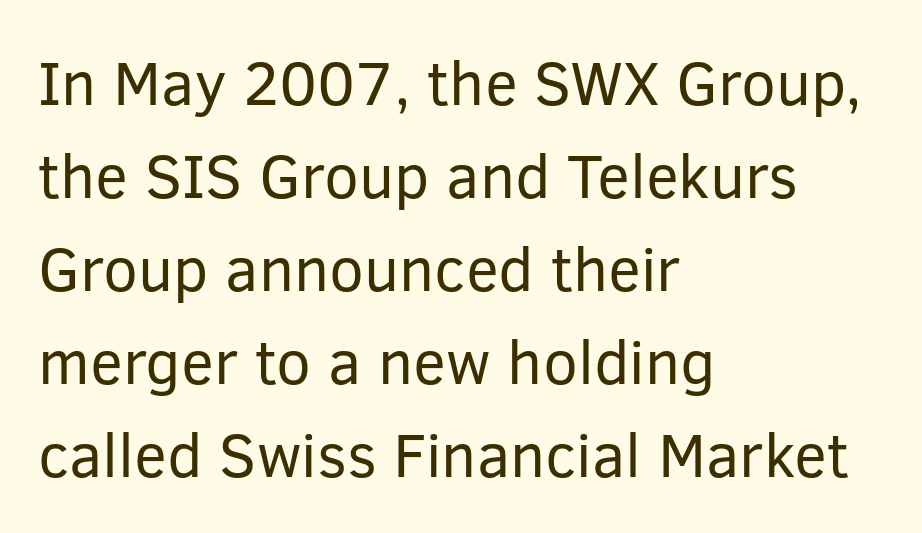
Q: Is the text bold? A: No.
Q: Is the text italic (slanted)? A: No, it is upright.
Q: Is the typeface a serif or a sans-serif typeface? A: Sans-serif.
Q: Is the text underlined? A: No.
Q: How is the paragraph aligned? A: Left-aligned.
Q: Is the spacing between letters normal or unusually wide? A: Normal.
Q: Is the spacing between lines tight, normal or loose? A: Normal.
Q: Width (condensed, normal, or wide)? A: Normal.
Q: Stroke contrast? A: Low.
Q: x-height? A: Medium.
Q: Monospaced? A: No.
